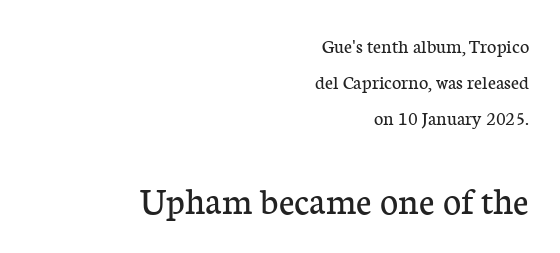
Think standard paragraph weight, or any step lighter than that. Plain, unruled lines of type. The face used here is proportionally spaced, like ordinary book or web type. Type size steps up from the first block to the second. Italic? Not at all — the glyphs are vertical. Is the letter spacing exaggerated? No — it looks like the ordinary default.
